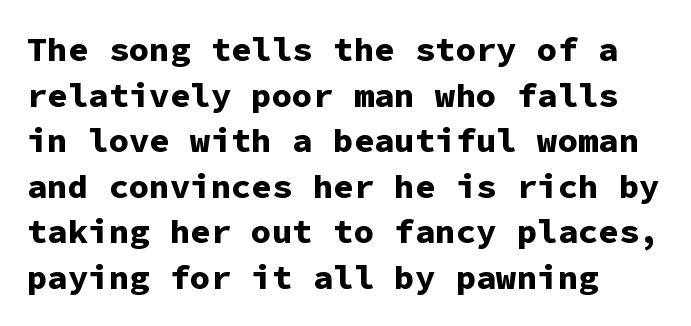
Look at the stroke-to-counter ratio: heavy, a bold. The area under the type is left untouched. Teacher's note: observe the even left margin — that is flush-left alignment. Vertical strokes here are truly vertical. Fixed-width glyphs throughout — classic coding-font behaviour.
